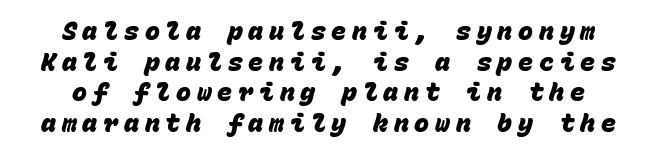
The image shows 25 px bold type; set line spacing 1.23x, unusually wide letter spacing (+0.23 em), not underlined.
